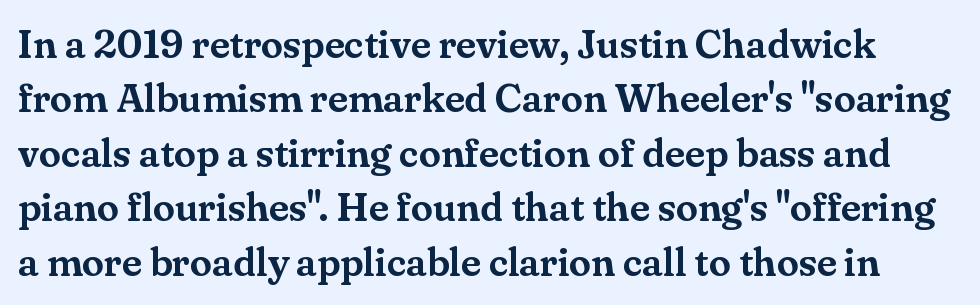
Q: Is the text italic (slanted)? A: No, it is upright.
Q: Is the typeface a serif or a sans-serif typeface? A: Serif.
Q: Is the text underlined? A: No.
Q: Is the spacing between letters normal or unusually wide? A: Normal.
Q: Is the spacing between lines tight, normal or loose? A: Normal.
Q: Width (condensed, normal, or wide)? A: Normal.
Q: Stroke contrast? A: Medium.
Q: x-height? A: Small.
Q: Monospaced? A: No.
